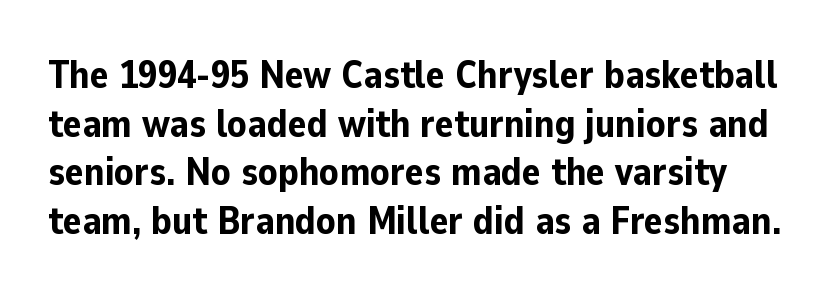
The image shows 39 px bold sans-serif type, upright; set normal line spacing (1.25x), normal letter spacing, not underlined; low stroke contrast and a medium x-height.
